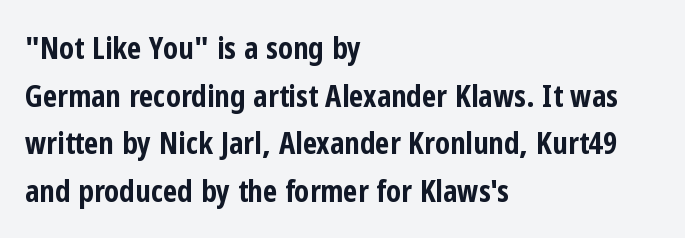
The image shows 31 px bold, condensed sans-serif type, upright; set left-aligned, normal line spacing (1.54x), normal letter spacing, not underlined; low stroke contrast and a medium x-height.
